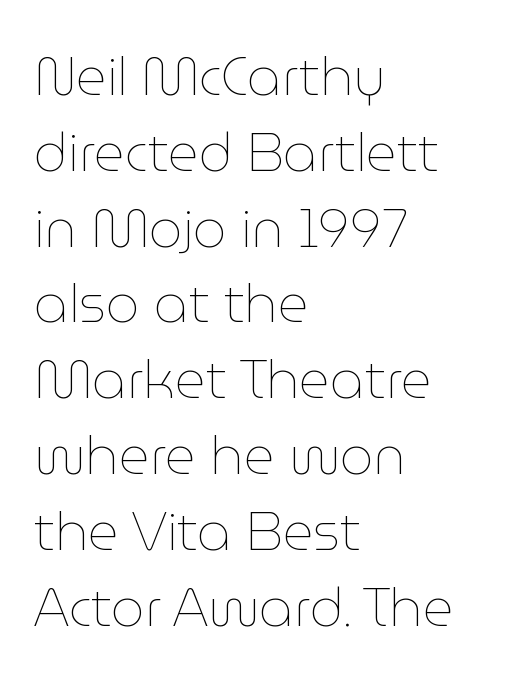
{"italic": "no", "bold": "no", "weight": "thin", "width": "normal", "stroke_contrast": "low", "x_height": "medium", "monospaced": "no", "underline": "no", "align": "left", "line_spacing": "normal", "line_spacing_ratio": 1.43, "letter_spacing": "normal", "letter_spacing_em": 0.0, "glyph_px": 53}
